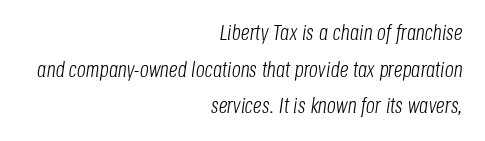
The image shows 22 px text type, italic (leaning right); set right-aligned, normal line spacing (1.66x), normal letter spacing, not underlined.
